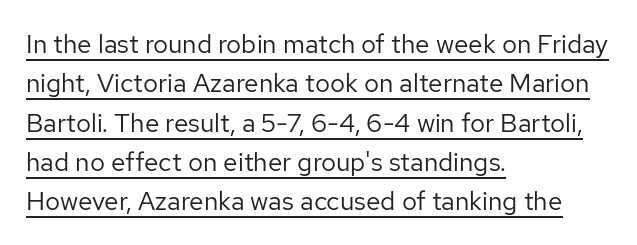
Q: Is the text bold? A: No.
Q: Is the text italic (slanted)? A: No, it is upright.
Q: Is the text underlined? A: Yes.
Q: How is the paragraph aligned? A: Left-aligned.
Q: Is the spacing between letters normal or unusually wide? A: Normal.
Q: Is the spacing between lines tight, normal or loose? A: Normal.
